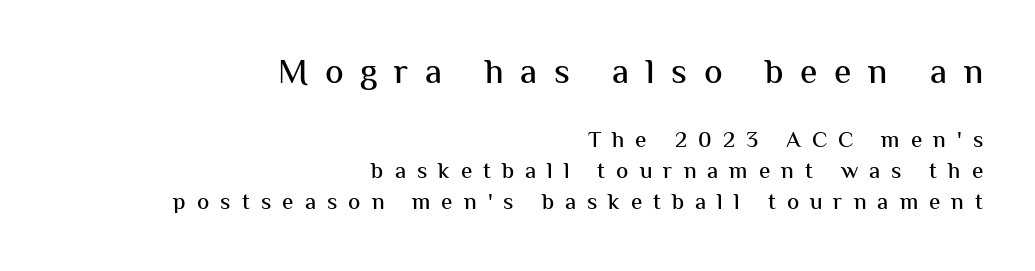
The image shows 35 px sans-serif type, upright; set right-aligned, normal line spacing (1.34x), unusually wide letter spacing (+0.48 em), not underlined; the first (top) block is 1.52x larger; medium stroke contrast and a medium x-height.
